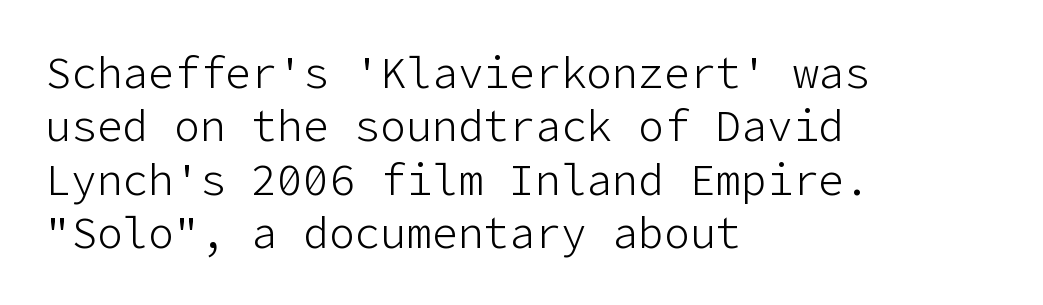
{"serif": "no", "italic": "no", "bold": "no", "weight": "light", "width": "normal", "stroke_contrast": "low", "x_height": "medium", "underline": "no", "align": "left", "line_spacing_ratio": 1.24, "letter_spacing": "normal", "letter_spacing_em": 0.0, "glyph_px": 43}
